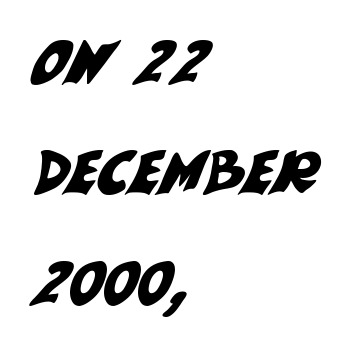
The image shows 60 px sans-serif type; set left-aligned, line spacing 1.84x, normal letter spacing, not underlined; medium stroke contrast and a large x-height.
